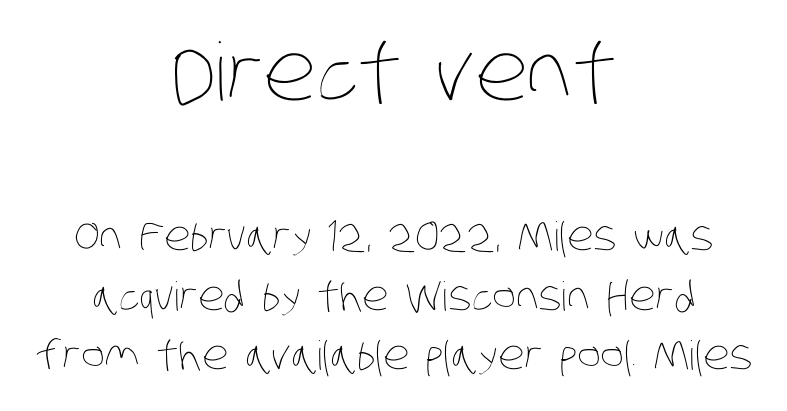
{"bold": "no", "weight": "thin", "width": "condensed", "stroke_contrast": "low", "x_height": "large", "monospaced": "no", "underline": "no", "align": "center", "line_spacing": "normal", "line_spacing_ratio": 1.49, "letter_spacing": "normal", "letter_spacing_em": 0.0, "larger_block": "first", "size_ratio": 2.0, "glyph_px": 80}
